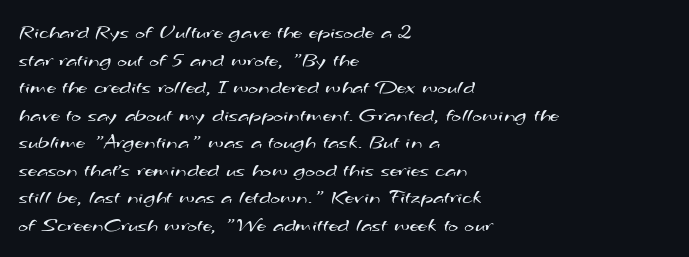
The image shows 21 px text type; set left-aligned, normal line spacing (1.31x), normal letter spacing, not underlined.
